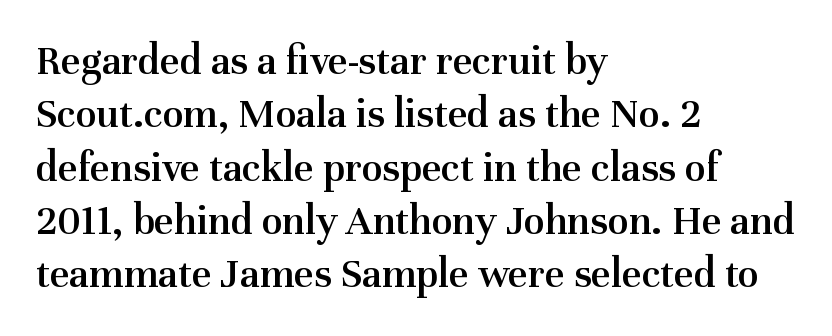
The rendering shows small feet on the letterforms — a serif design. Bold? Not quite — semibold, heavier than regular but stopping short. Decoration check: the copy has no underline. Left-aligned paragraph, ragged on the right.
